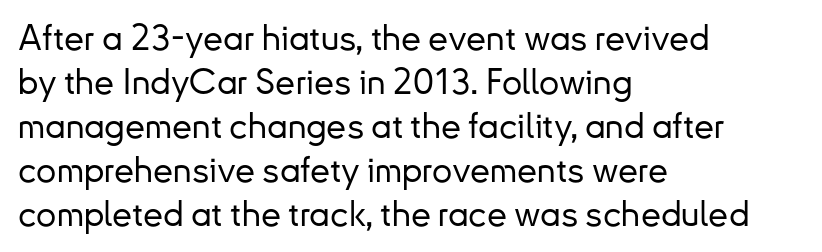
The image shows 36 px sans-serif type, upright; set left-aligned, line spacing 1.22x, normal letter spacing, not underlined; low stroke contrast and a small x-height.
